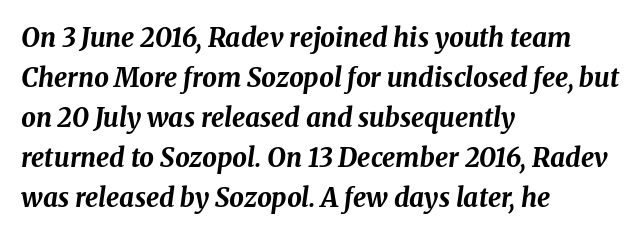
Stroke thickness is high; the sample reads as a true bold. Leftover space on each line is placed entirely after the last word. Does the leading feel generous? No, just average. Characters are canted at an angle relative to the baseline's perpendicular. Inter-character spacing is left at the font's built-in metrics.
